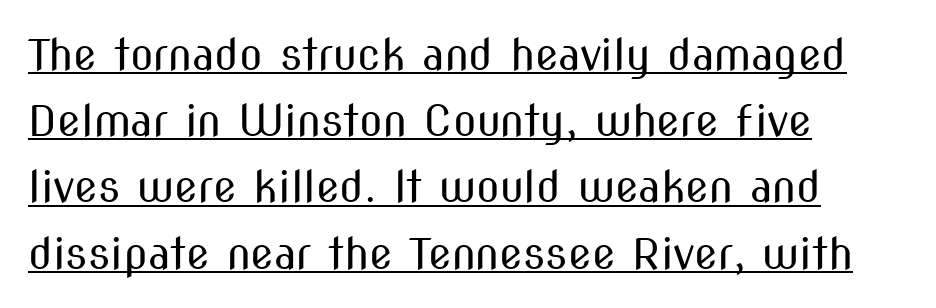
{"serif": "no", "italic": "no", "bold": "no", "weight": "regular", "width": "condensed", "stroke_contrast": "medium", "x_height": "medium", "monospaced": "no", "underline": "yes", "align": "left", "line_spacing": "normal", "line_spacing_ratio": 1.54, "letter_spacing": "normal", "letter_spacing_em": 0.0, "glyph_px": 43}
